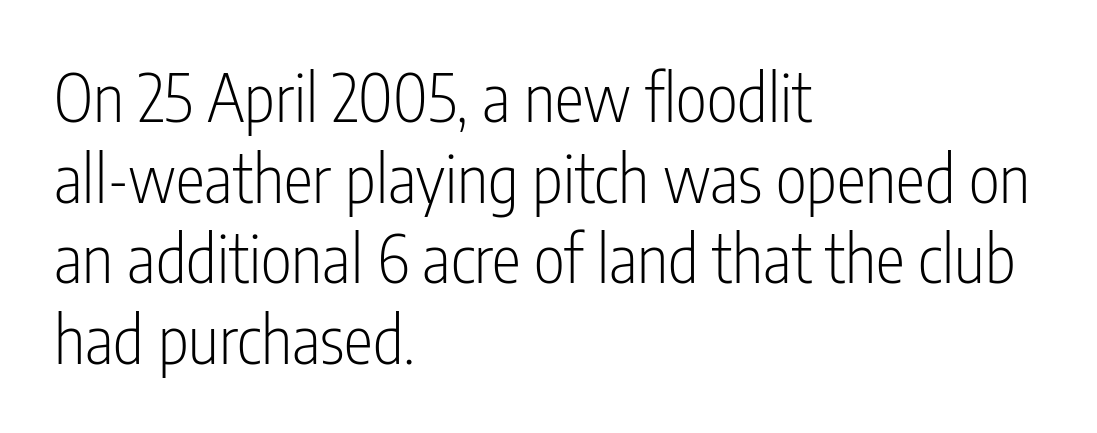
{"serif": "no", "italic": "no", "bold": "no", "weight": "light", "width": "condensed", "stroke_contrast": "low", "x_height": "medium", "monospaced": "no", "underline": "no", "align": "left", "line_spacing_ratio": 1.22, "letter_spacing": "normal", "letter_spacing_em": 0.0, "glyph_px": 66}
